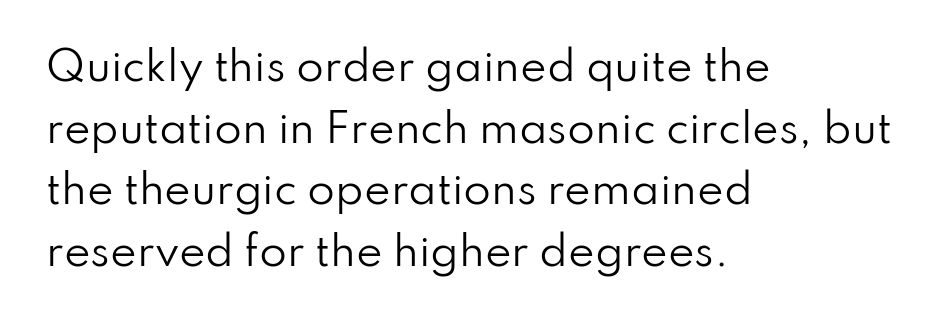
Q: Is the text bold? A: No.
Q: Is the text italic (slanted)? A: No, it is upright.
Q: Is the typeface a serif or a sans-serif typeface? A: Sans-serif.
Q: Is the text underlined? A: No.
Q: How is the paragraph aligned? A: Left-aligned.
Q: Is the spacing between letters normal or unusually wide? A: Normal.
Q: Is the spacing between lines tight, normal or loose? A: Normal.
Q: Width (condensed, normal, or wide)? A: Normal.
Q: Stroke contrast? A: Low.
Q: x-height? A: Small.
Q: Monospaced? A: No.
